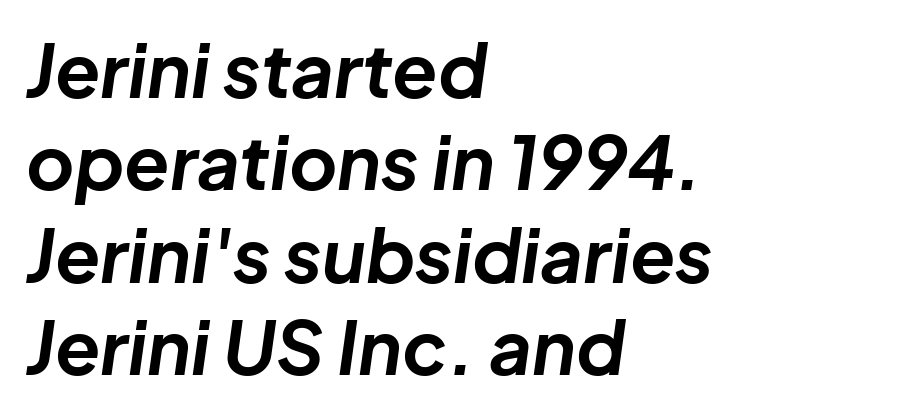
Q: Is the text bold? A: Yes.
Q: Is the text italic (slanted)? A: Yes, it leans right by about 8 degrees.
Q: Is the text underlined? A: No.
Q: How is the paragraph aligned? A: Left-aligned.
Q: Is the spacing between letters normal or unusually wide? A: Normal.
Q: Is the spacing between lines tight, normal or loose? A: Normal.
Q: Width (condensed, normal, or wide)? A: Normal.
Q: Stroke contrast? A: Low.
Q: x-height? A: Medium.
Q: Monospaced? A: No.
